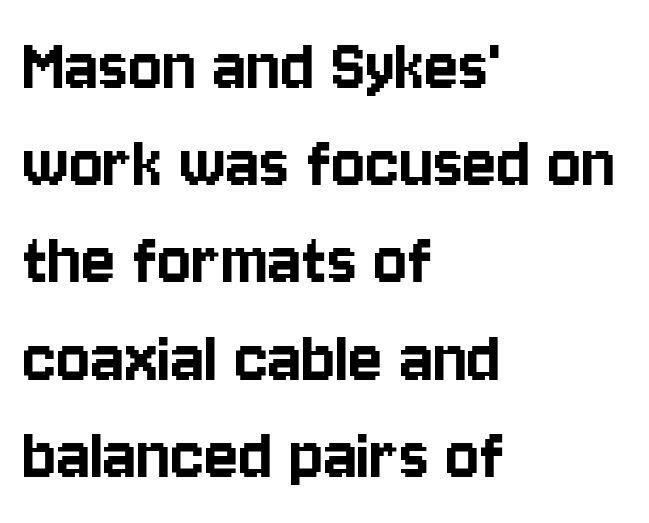
The image shows 79 px condensed sans-serif type, upright; set left-aligned, line spacing 1.23x, normal letter spacing, not underlined; low stroke contrast and a large x-height.
